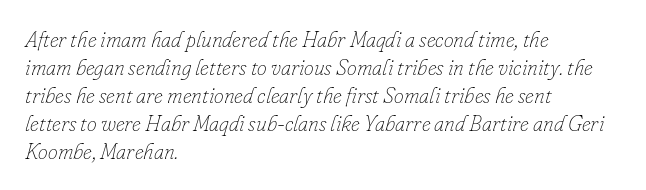
The image shows 22 px text type, italic (leaning right); set left-aligned, normal line spacing (1.27x), normal letter spacing, not underlined.
